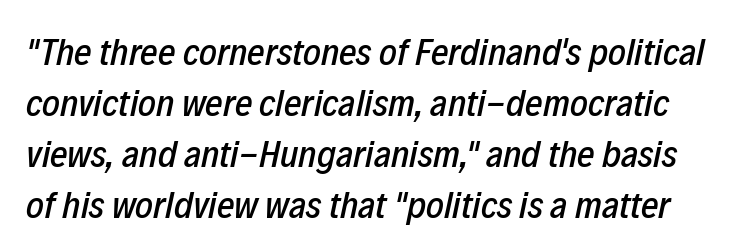
Looks like regular typesetting: each glyph gets only the width it needs. The typography opts for an oblique posture over an upright one. Any mark beneath the type? The region is blank. Regarding leading, the lines here are spaced in the standard way.
